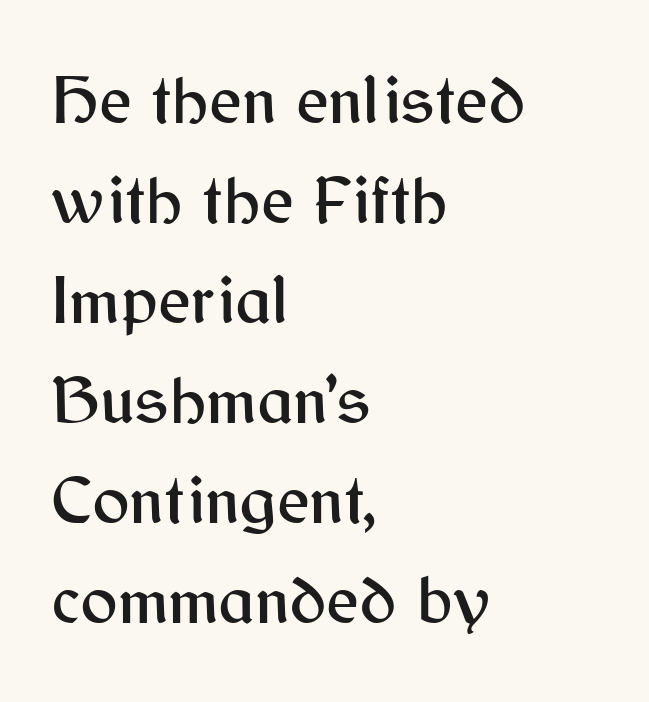
{"serif": "no", "italic": "no", "width": "normal", "stroke_contrast": "medium", "x_height": "medium", "monospaced": "no", "underline": "no", "align": "left", "line_spacing": "normal", "line_spacing_ratio": 1.43, "letter_spacing": "normal", "letter_spacing_em": 0.0, "glyph_px": 70}
